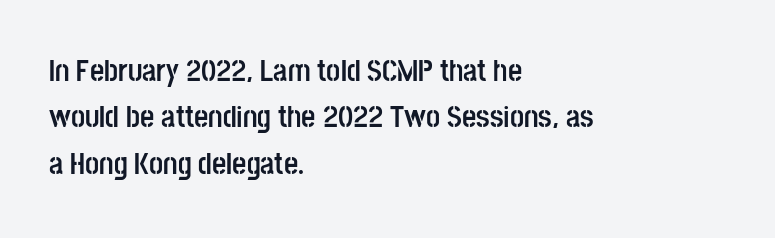
The image shows 31 px semibold, condensed sans-serif type, upright; set left-aligned, normal line spacing (1.5x), normal letter spacing, not underlined; low stroke contrast and a large x-height.
